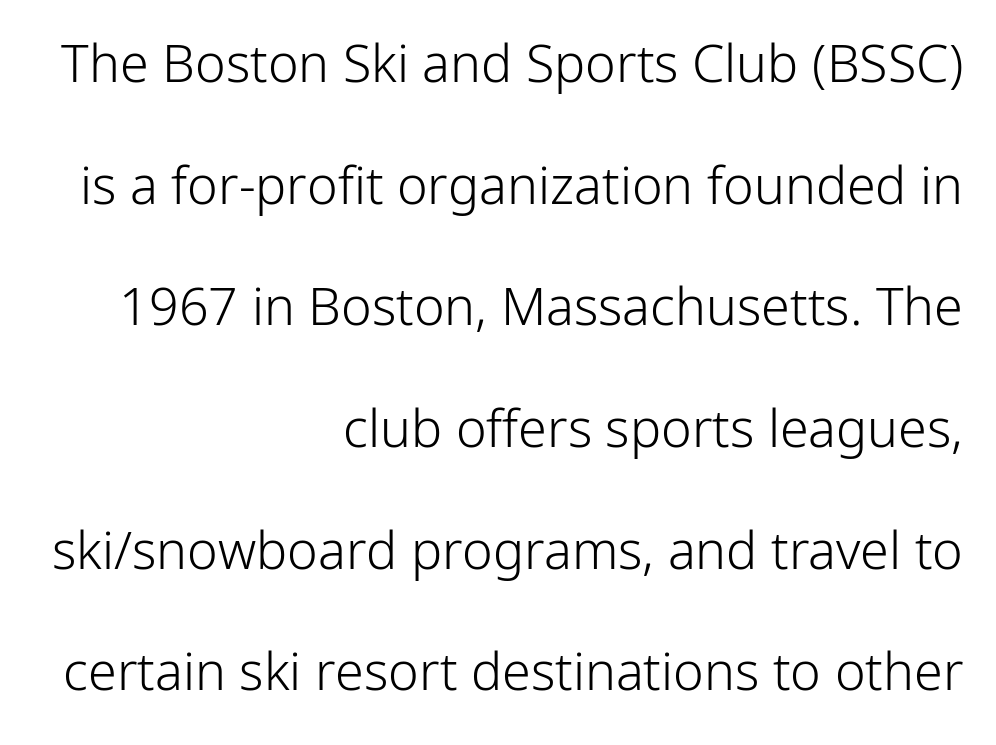
Just letters on the line, the space beneath them empty. Character widths vary here, with narrow letters taking less room than wide ones. Caption: multi-line text, flush right, ragged left. Horizontal bands of white between lines are thick stripes. The font is comparable to plain body text, perhaps lighter. Quick note: not italic, upright.
